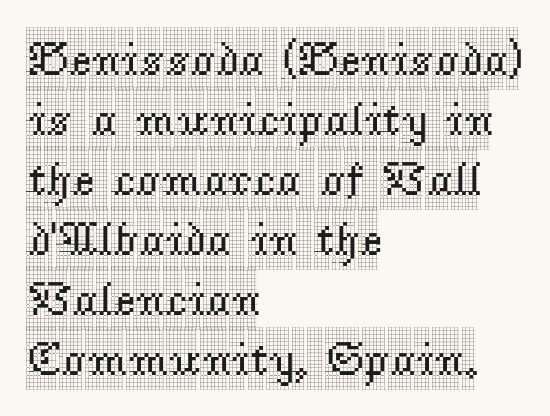
{"serif": "yes", "italic": "no", "width": "condensed", "x_height": "large", "monospaced": "no", "underline": "no", "align": "left", "line_spacing": "normal", "line_spacing_ratio": 1.25, "letter_spacing": "normal", "letter_spacing_em": 0.0, "glyph_px": 48}
